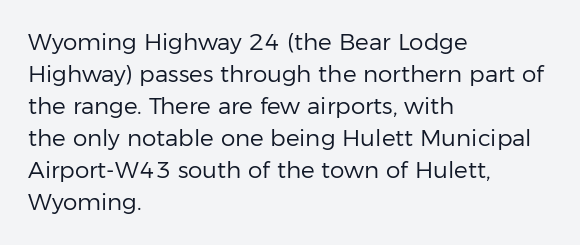
Caption: standard tracking, unaltered. Does the leading feel generous? No, just average. The lines are quadded left. Check the space under the baseline: it is left empty.
